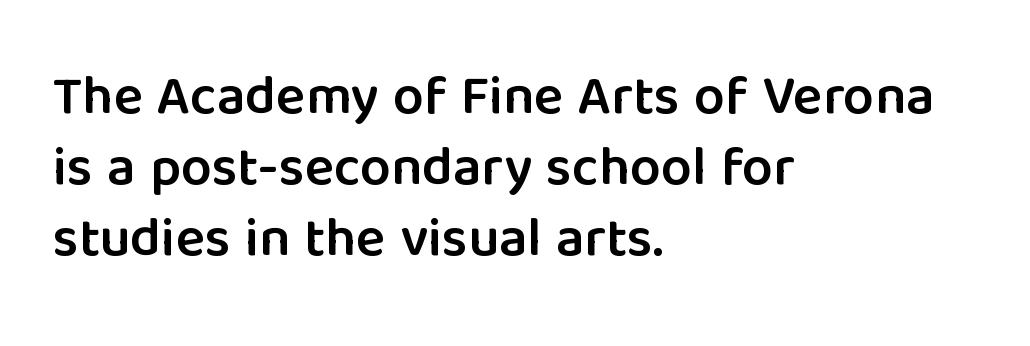
{"serif": "no", "italic": "no", "bold": "semi", "weight": "semibold", "width": "normal", "stroke_contrast": "low", "x_height": "medium", "monospaced": "no", "underline": "no", "align": "left", "line_spacing": "normal", "line_spacing_ratio": 1.29, "letter_spacing": "normal", "letter_spacing_em": 0.0, "glyph_px": 55}
